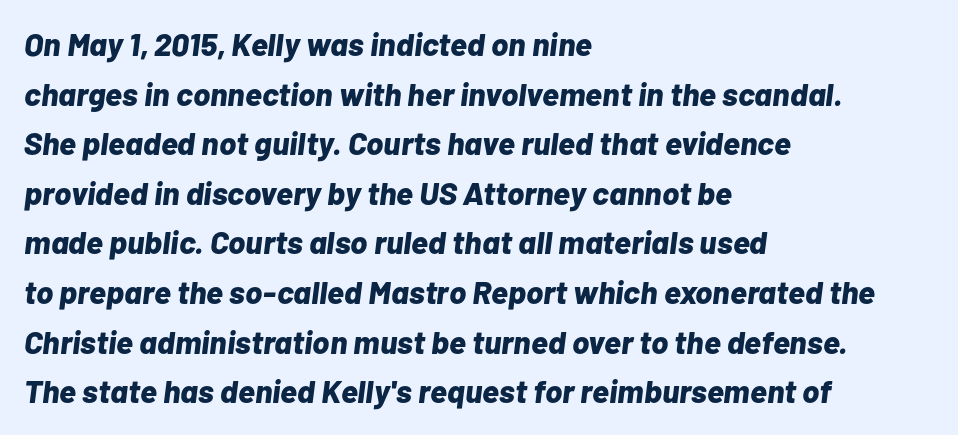
Caption: bold face, heavy strokes. Each row of text sits above clean, open space. Caption: standard tracking, unaltered. Compared with typical paragraphs, the rows here are spaced about the same.
